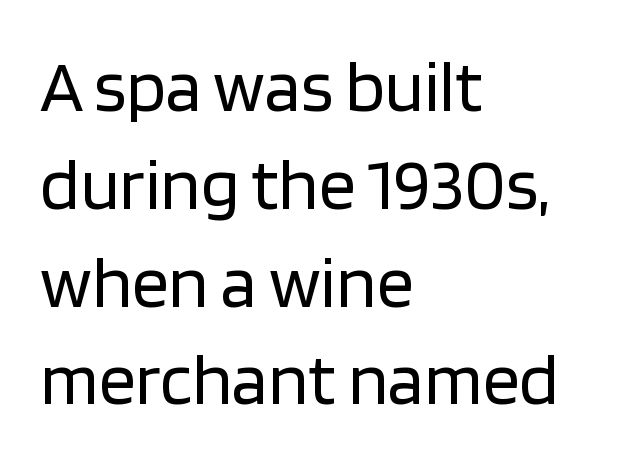
The image shows 73 px regular-weight sans-serif type, upright; set left-aligned, normal line spacing (1.34x), normal letter spacing, not underlined; low stroke contrast and a large x-height.
